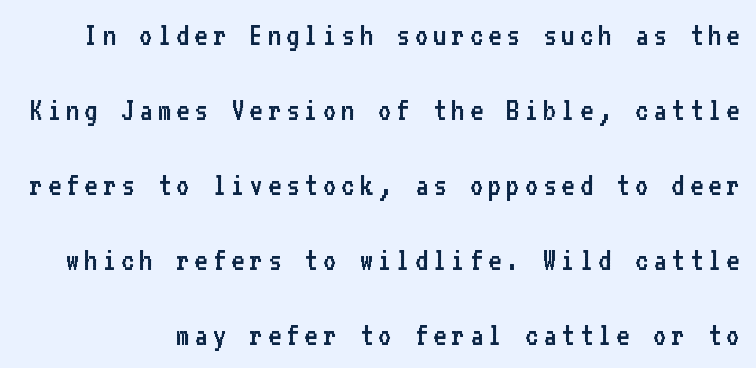
Q: Is the text bold? A: No.
Q: Is the text italic (slanted)? A: No, it is upright.
Q: Is the typeface a serif or a sans-serif typeface? A: Sans-serif.
Q: Is the text underlined? A: No.
Q: Is the spacing between lines tight, normal or loose? A: Loose.
Q: Width (condensed, normal, or wide)? A: Normal.
Q: Stroke contrast? A: Low.
Q: x-height? A: Medium.
Q: Monospaced? A: Yes.
